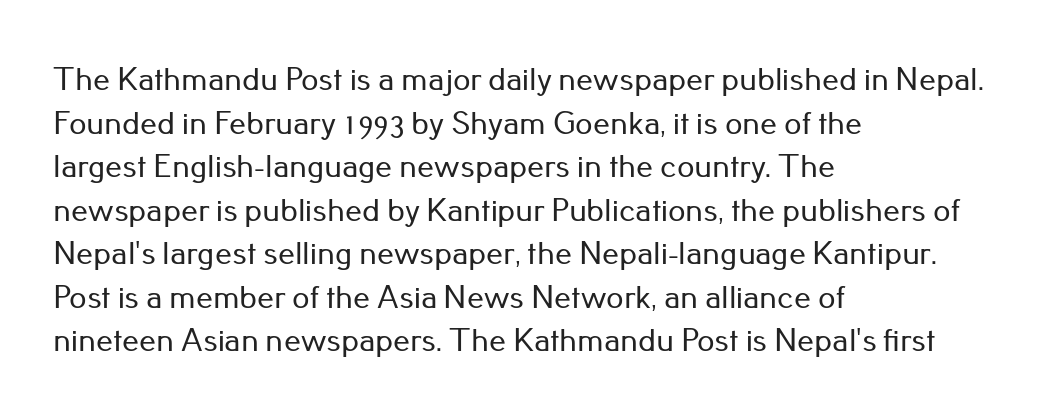
The image shows 34 px sans-serif type, upright; set left-aligned, normal line spacing (1.28x), normal letter spacing, not underlined; low stroke contrast and a small x-height.
